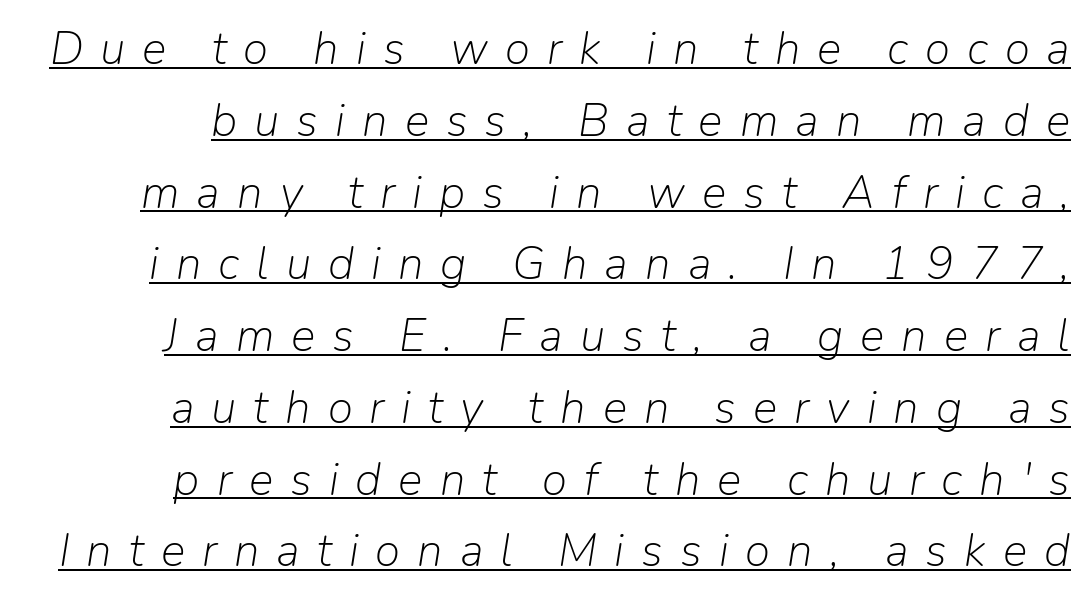
The image shows 46 px light type, italic (leaning right); set normal line spacing (1.56x), unusually wide letter spacing (+0.37 em), underlined; low stroke contrast and a medium x-height.
